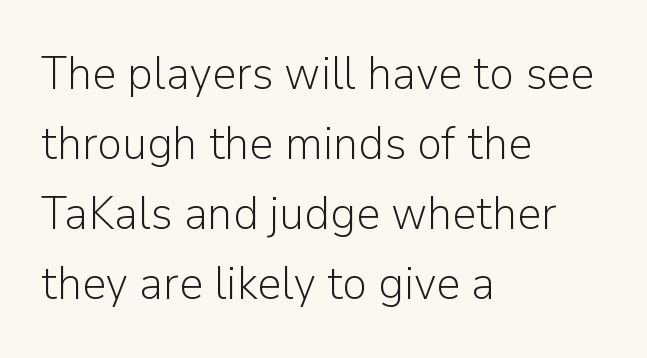
{"serif": "no", "italic": "no", "bold": "no", "weight": "light", "width": "normal", "stroke_contrast": "low", "x_height": "medium", "monospaced": "no", "underline": "no", "align": "left", "line_spacing": "normal", "line_spacing_ratio": 1.49, "letter_spacing": "normal", "letter_spacing_em": 0.0, "glyph_px": 47}
